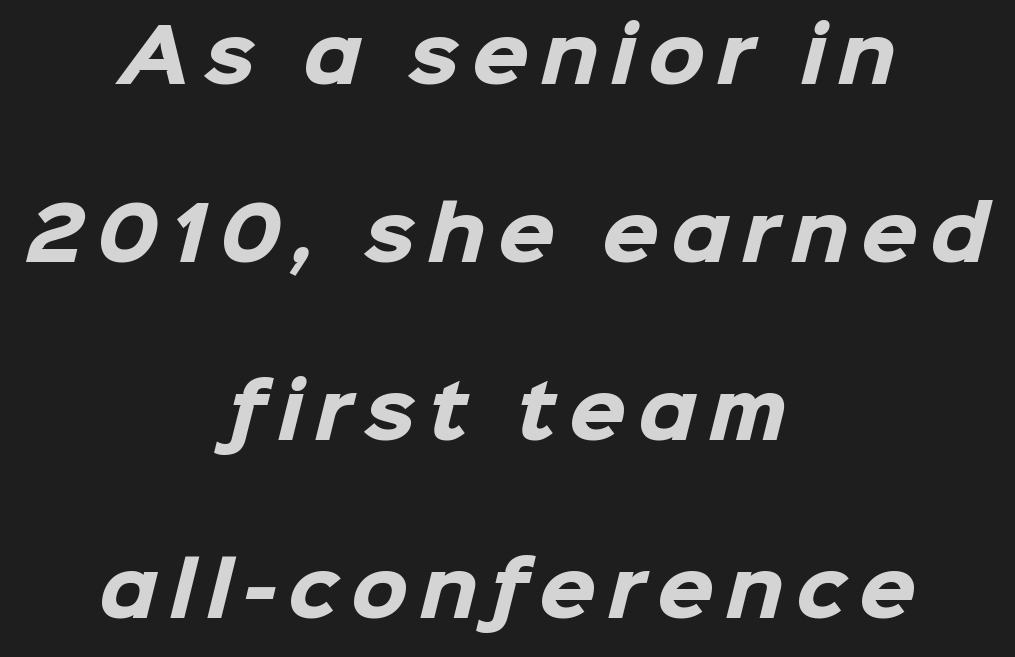
The image shows 73 px heavy sans-serif type; set centered, loose line spacing (2.44x), not underlined; low stroke contrast and a medium x-height.
